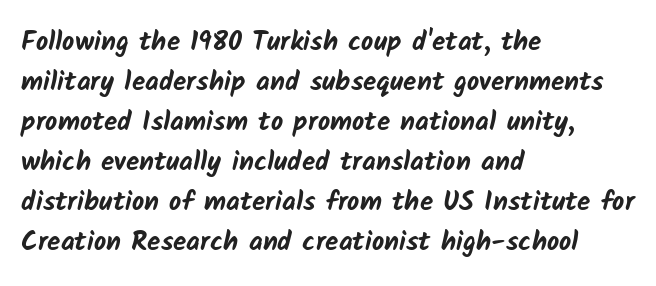
Q: Is the text bold? A: Yes.
Q: Is the text underlined? A: No.
Q: How is the paragraph aligned? A: Left-aligned.
Q: Is the spacing between letters normal or unusually wide? A: Normal.
Q: Is the spacing between lines tight, normal or loose? A: Normal.
